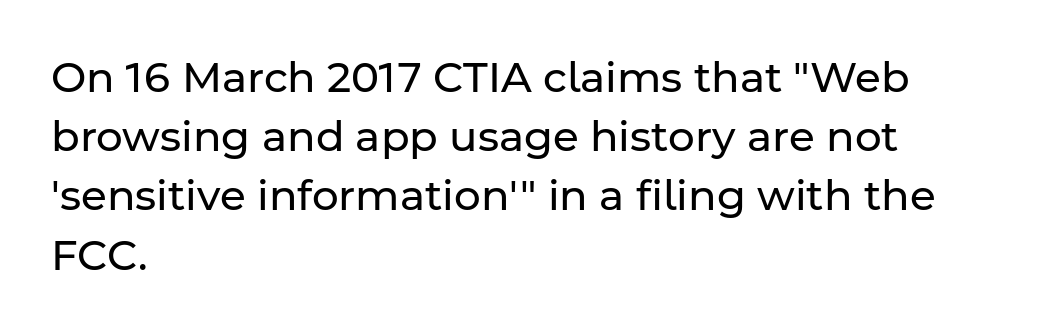
The image shows 42 px regular-weight sans-serif type, upright; set left-aligned, normal line spacing (1.41x), normal letter spacing, not underlined; low stroke contrast and a medium x-height.
